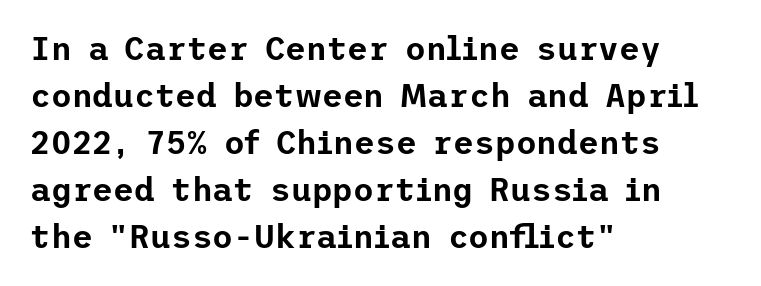
The image shows 32 px sans-serif type, upright; set left-aligned, normal line spacing (1.47x), normal letter spacing, not underlined; low stroke contrast and a medium x-height.
